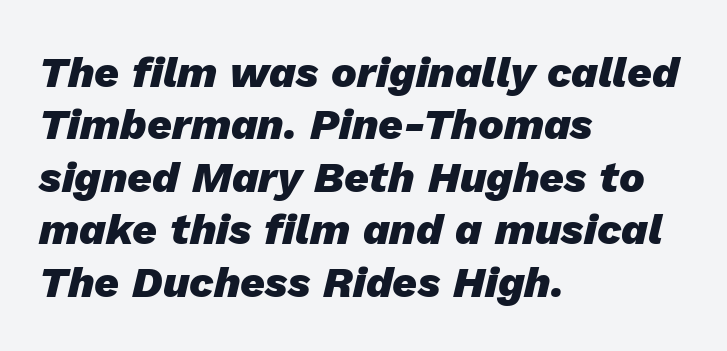
Q: Is the text bold? A: Yes.
Q: Is the text italic (slanted)? A: Yes, it leans right by about 13 degrees.
Q: Is the text underlined? A: No.
Q: How is the paragraph aligned? A: Left-aligned.
Q: Is the spacing between letters normal or unusually wide? A: Normal.
Q: Width (condensed, normal, or wide)? A: Normal.
Q: Stroke contrast? A: Low.
Q: x-height? A: Medium.
Q: Monospaced? A: No.
